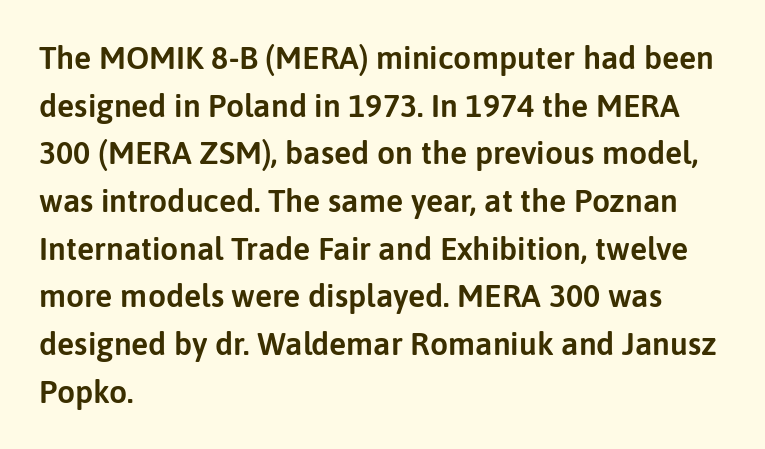
Q: Is the text italic (slanted)? A: No, it is upright.
Q: Is the typeface a serif or a sans-serif typeface? A: Sans-serif.
Q: Is the text underlined? A: No.
Q: How is the paragraph aligned? A: Left-aligned.
Q: Is the spacing between letters normal or unusually wide? A: Normal.
Q: Is the spacing between lines tight, normal or loose? A: Normal.
Q: Width (condensed, normal, or wide)? A: Normal.
Q: Stroke contrast? A: Low.
Q: x-height? A: Medium.
Q: Monospaced? A: No.
